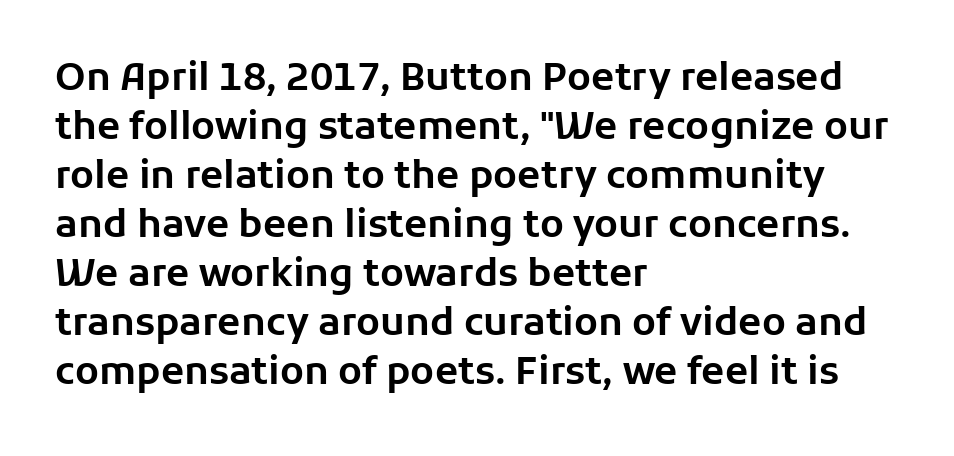
Each letter keeps its own natural width here, so spacing adapts to shape. Vertically, the passage feels balanced, rows spaced as you'd expect. Underlining? Definitely not there. Quick note: not italic, upright. Inter-character spacing is left at the font's built-in metrics. Alignment: flush left.
